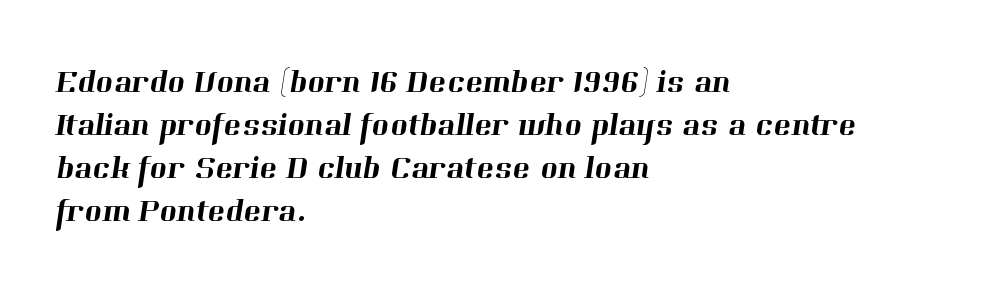
Q: Is the typeface a serif or a sans-serif typeface? A: Serif.
Q: Is the text underlined? A: No.
Q: How is the paragraph aligned? A: Left-aligned.
Q: Is the spacing between letters normal or unusually wide? A: Normal.
Q: Is the spacing between lines tight, normal or loose? A: Normal.
Q: Width (condensed, normal, or wide)? A: Normal.
Q: Stroke contrast? A: High.
Q: x-height? A: Medium.
Q: Monospaced? A: No.
